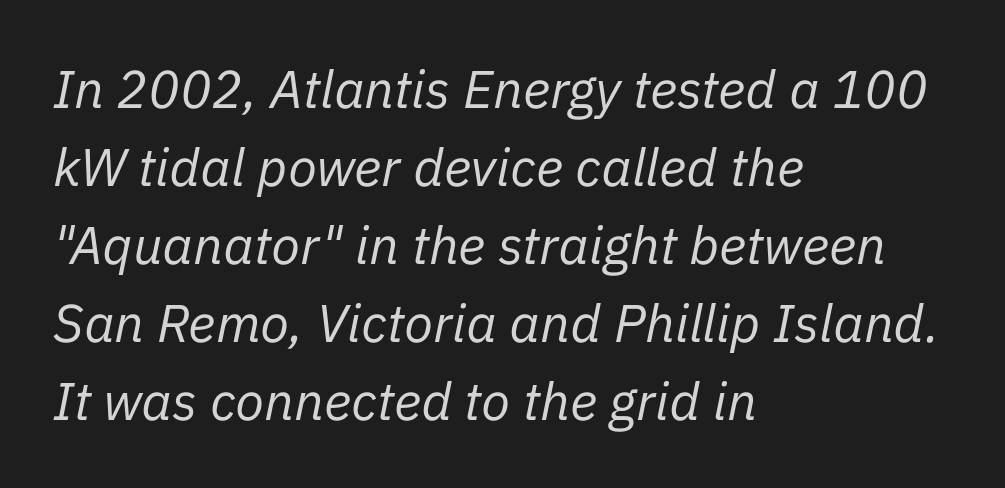
The image shows 53 px regular-weight type, italic (leaning right); set left-aligned, normal line spacing (1.47x), normal letter spacing, not underlined; low stroke contrast and a medium x-height.
